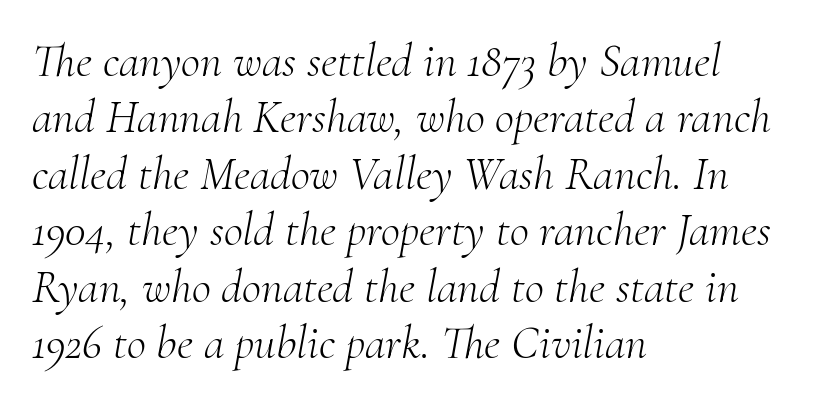
{"serif": "yes", "italic": "yes", "lean": "right", "slant_degrees": 10, "bold": "no", "weight": "light", "width": "normal", "stroke_contrast": "medium", "x_height": "small", "monospaced": "no", "underline": "no", "align": "left", "line_spacing_ratio": 1.2, "letter_spacing": "normal", "letter_spacing_em": 0.0, "glyph_px": 47}
